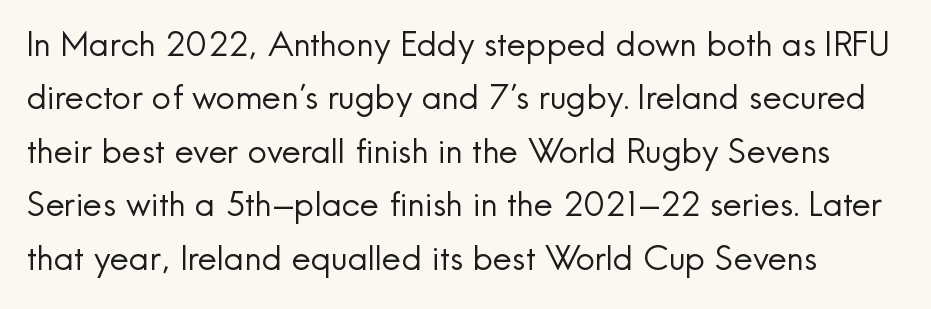
Q: Is the text bold? A: No.
Q: Is the text italic (slanted)? A: No, it is upright.
Q: Is the typeface a serif or a sans-serif typeface? A: Sans-serif.
Q: Is the text underlined? A: No.
Q: Is the spacing between letters normal or unusually wide? A: Normal.
Q: Is the spacing between lines tight, normal or loose? A: Normal.
Q: Width (condensed, normal, or wide)? A: Normal.
Q: x-height? A: Small.
Q: Monospaced? A: No.
